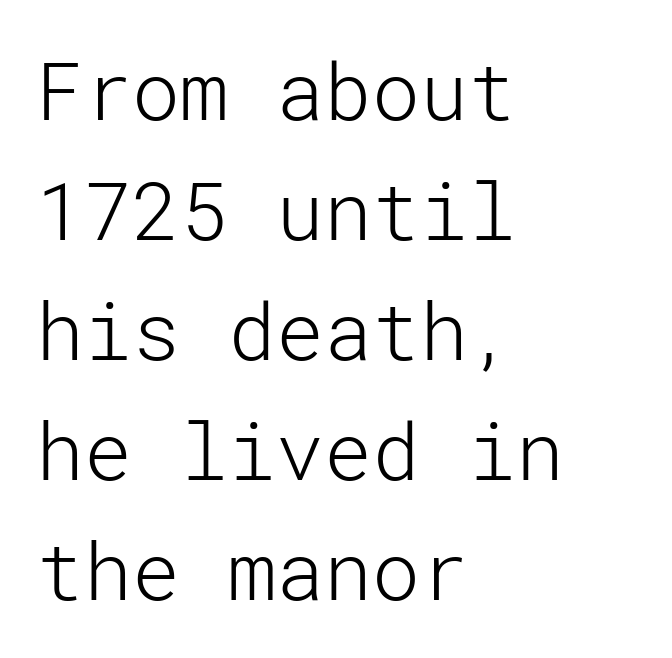
{"serif": "no", "italic": "no", "bold": "no", "weight": "light", "width": "normal", "stroke_contrast": "low", "x_height": "medium", "underline": "no", "align": "left", "line_spacing": "normal", "line_spacing_ratio": 1.5, "letter_spacing": "normal", "letter_spacing_em": 0.0, "glyph_px": 80}
